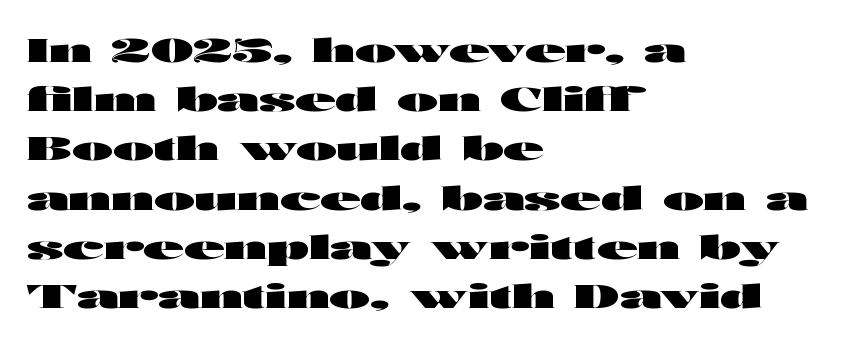
The image shows 33 px heavy, wide sans-serif type, upright; set left-aligned, normal line spacing (1.49x), normal letter spacing, not underlined; high stroke contrast and a medium x-height.
